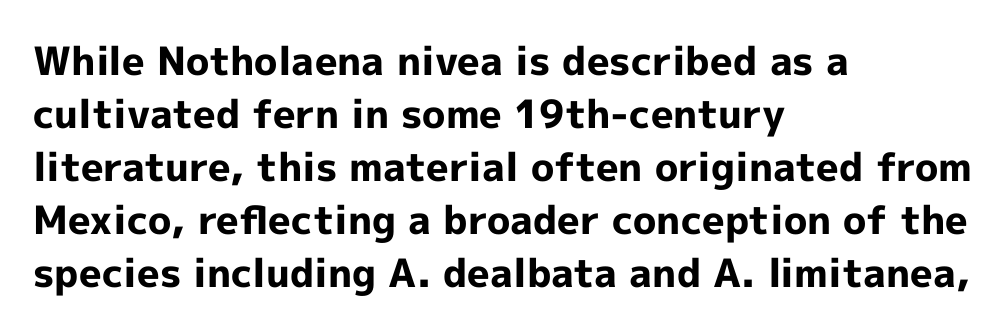
Quick note: underline off. Horizontally, the lines are justified to the leading edge only. Caption: bold face, heavy strokes. When letters stand straight like this, we call the style roman or upright. What stands out about the letter spacing? Nothing — it is the standard amount. Nope, no serifs anywhere on these letters.
